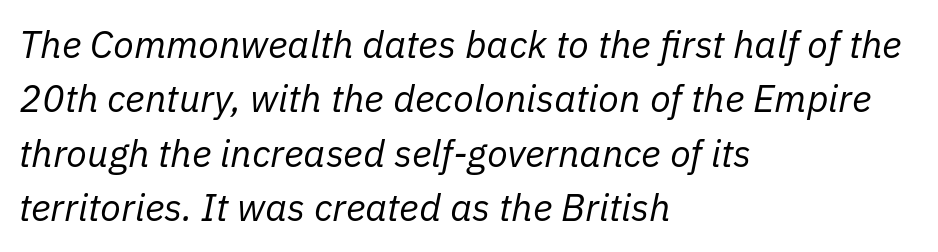
The letters look calm and open, with moderate or lighter stems. This sample has the flowing, uneven cadence of proportional lettering. Left-aligned paragraph, ragged on the right. This is oblique type, the kind used for emphasis or titles. The passage shown is not underscored anywhere. Glyph-to-glyph distance matches everyday printed text.
